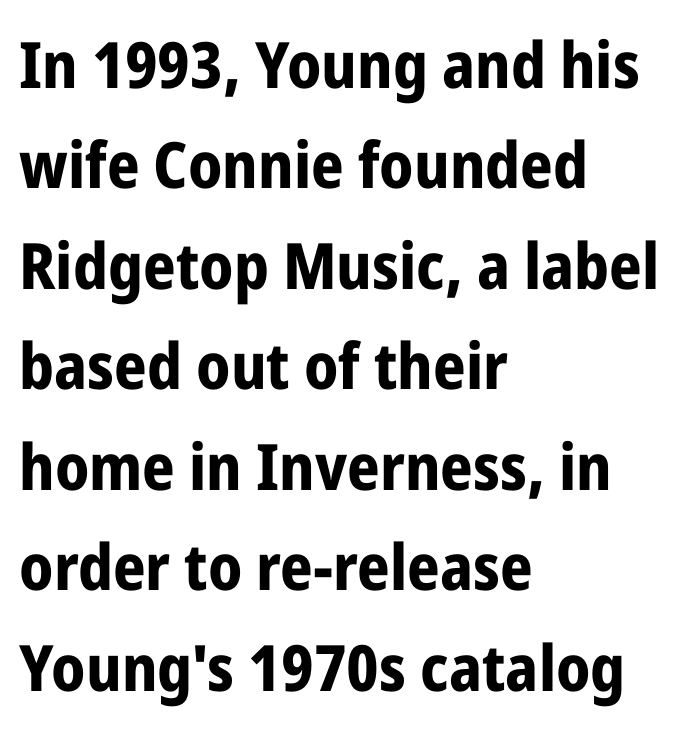
{"serif": "no", "italic": "no", "bold": "yes", "weight": "bold", "width": "condensed", "stroke_contrast": "low", "x_height": "medium", "monospaced": "no", "underline": "no", "align": "left", "line_spacing": "normal", "line_spacing_ratio": 1.57, "letter_spacing": "normal", "letter_spacing_em": 0.0, "glyph_px": 64}
